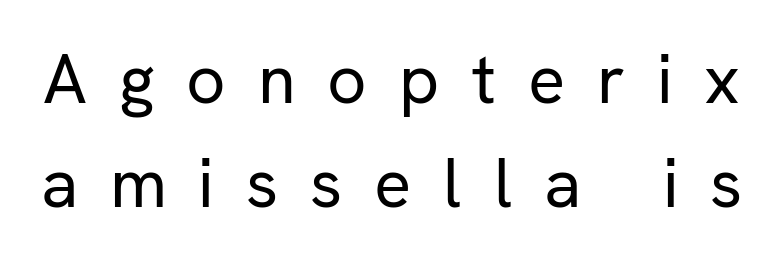
The image shows 69 px regular-weight sans-serif type, upright; set normal line spacing (1.51x), unusually wide letter spacing (+0.46 em), not underlined; low stroke contrast and a medium x-height.
